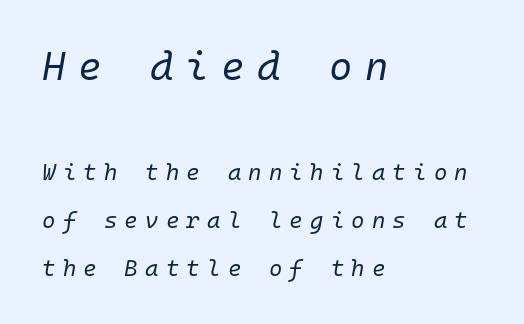
{"italic": "yes", "lean": "right", "slant_degrees": 10, "bold": "no", "weight": "regular", "width": "normal", "stroke_contrast": "low", "x_height": "medium", "monospaced": "yes", "underline": "no", "align": "left", "line_spacing": "loose", "line_spacing_ratio": 2.09, "letter_spacing": "wide", "letter_spacing_em": 0.31, "larger_block": "first", "size_ratio": 1.74, "glyph_px": 40}
